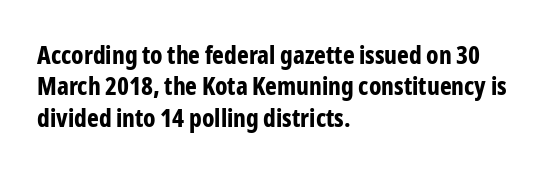
{"italic": "no", "bold": "yes", "underline": "no", "align": "left", "line_spacing": "normal", "line_spacing_ratio": 1.26, "letter_spacing": "normal", "letter_spacing_em": 0.0, "glyph_px": 25}
